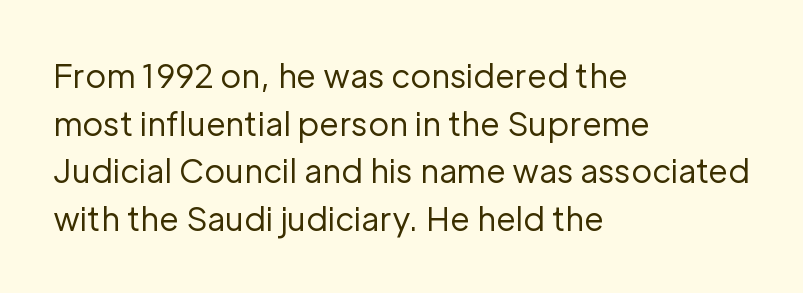
Q: Is the text bold? A: No.
Q: Is the text italic (slanted)? A: No, it is upright.
Q: Is the typeface a serif or a sans-serif typeface? A: Sans-serif.
Q: Is the text underlined? A: No.
Q: How is the paragraph aligned? A: Left-aligned.
Q: Is the spacing between letters normal or unusually wide? A: Normal.
Q: Is the spacing between lines tight, normal or loose? A: Normal.
Q: Width (condensed, normal, or wide)? A: Normal.
Q: Stroke contrast? A: Low.
Q: x-height? A: Medium.
Q: Monospaced? A: No.
